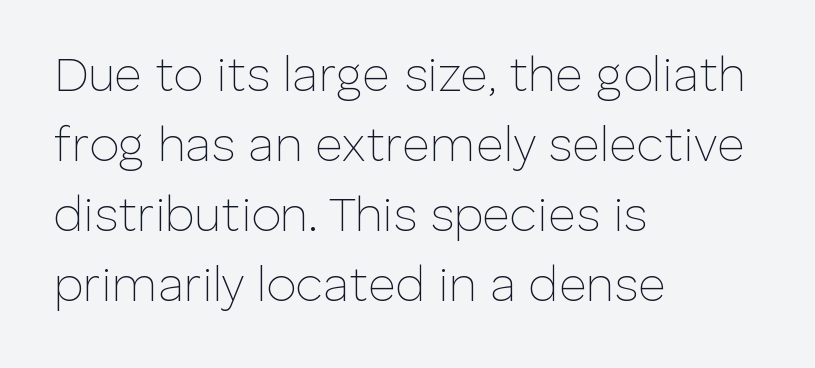
The image shows 48 px thin sans-serif type, upright; set left-aligned, normal line spacing (1.46x), normal letter spacing, not underlined; low stroke contrast and a medium x-height.
